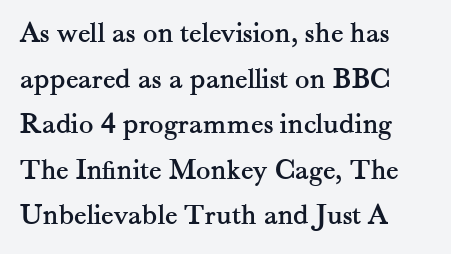
Visually the block forms a straight wall on the left and a jagged coastline on the right. You could not count columns in this text — the font is proportionally spaced. The passage shown stacks its lines at a standard gap. A roman cut, with each character standing at attention. The glyphs in this specimen are seriffed.
